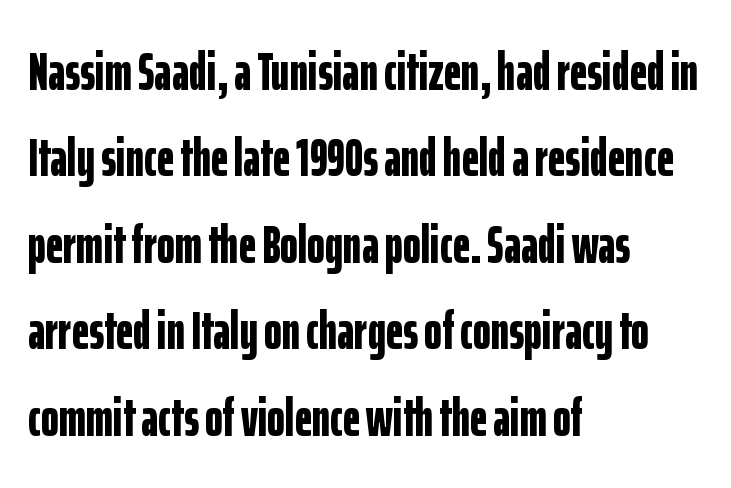
Character widths vary here, with narrow letters taking less room than wide ones. Look at the stroke-to-counter ratio: heavy, a bold. A bare baseline throughout the passage. A typesetter would label this face a sans. The passage shown has conventional tracking throughout.
